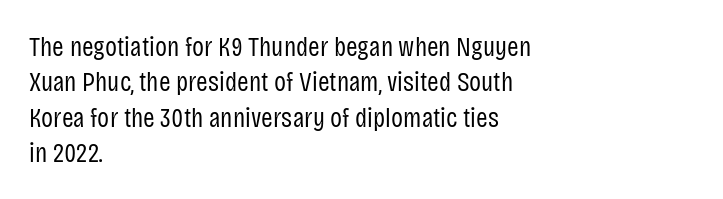
The image shows 28 px regular-weight, condensed sans-serif type, upright; set left-aligned, normal line spacing (1.26x), normal letter spacing, not underlined; low stroke contrast and a large x-height.
